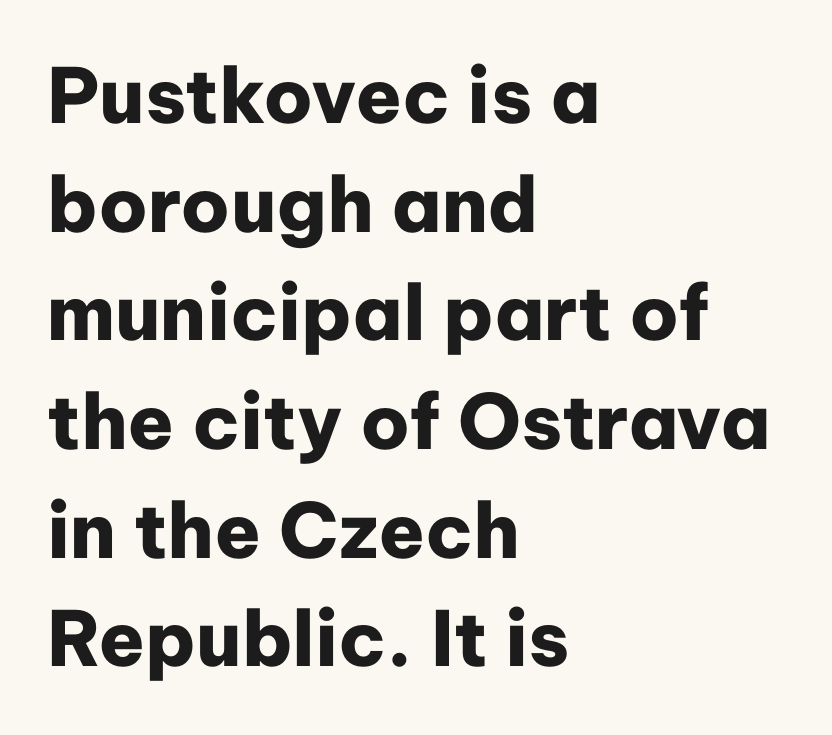
The space beneath each line is pristine and unruled. Short note: letters normally spaced. The face used here has the dense, thick strokes of a bold. What kind of face is this? One without serifs — a sans. Compared with typical paragraphs, the rows here are spaced about the same. Proportional: the letters do not fall into vertical columns.
